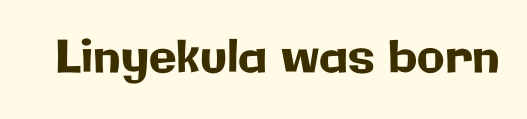
{"serif": "no", "italic": "no", "width": "normal", "stroke_contrast": "low", "x_height": "medium", "monospaced": "no", "underline": "no", "letter_spacing": "normal", "letter_spacing_em": 0.0, "glyph_px": 45}
